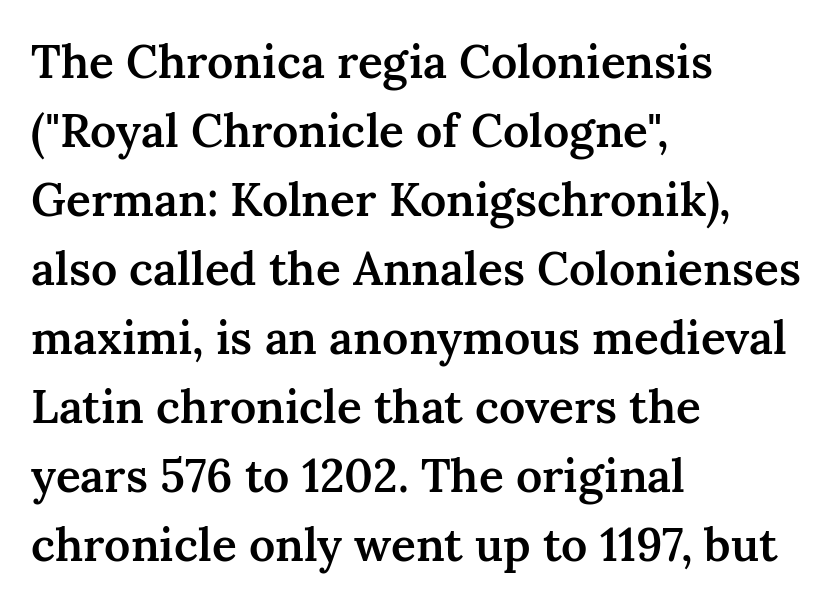
The image shows 46 px semibold serif type, upright; set left-aligned, normal line spacing (1.5x), normal letter spacing, not underlined; medium stroke contrast and a medium x-height.
